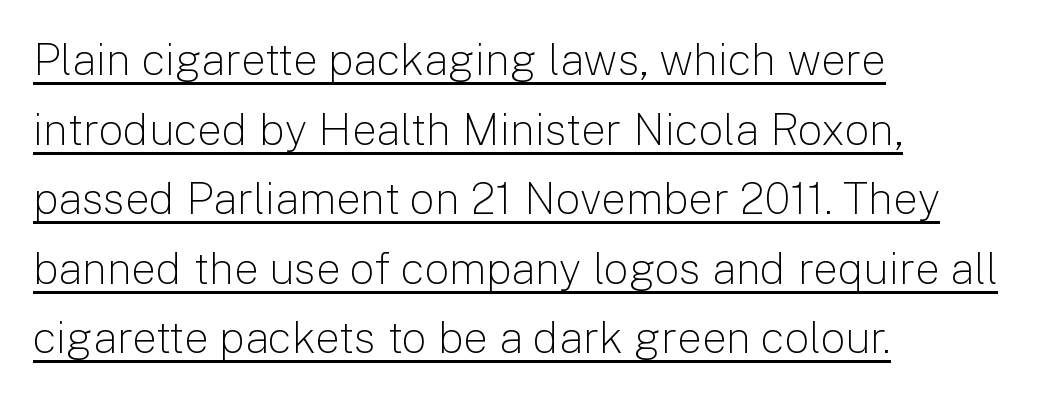
You could call the tracking neutral — neither tight nor loose. Posture: upright roman. Are there feet on the stems? There aren't — it's a sans. Ink coverage per letter is moderate at most. Alignment: flush left. Note the varied advance widths — an 'i' is clearly narrower than an 'm'.
